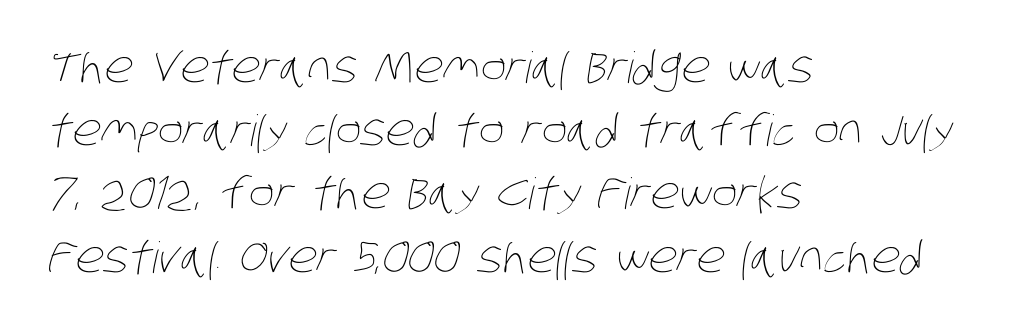
{"bold": "no", "weight": "thin", "width": "condensed", "stroke_contrast": "low", "x_height": "large", "monospaced": "no", "underline": "no", "align": "left", "line_spacing": "normal", "line_spacing_ratio": 1.47, "letter_spacing": "normal", "letter_spacing_em": 0.0, "glyph_px": 43}
